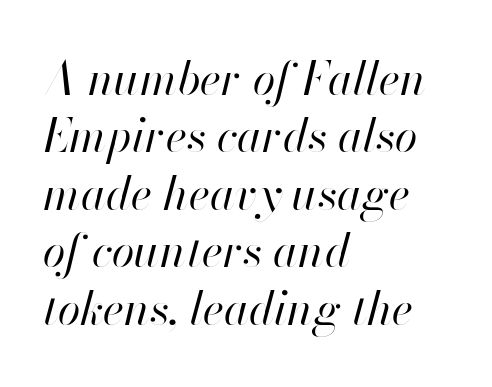
The image shows 46 px regular-weight type, italic (leaning right); set left-aligned, normal line spacing (1.25x), normal letter spacing, not underlined; high stroke contrast and a small x-height.
